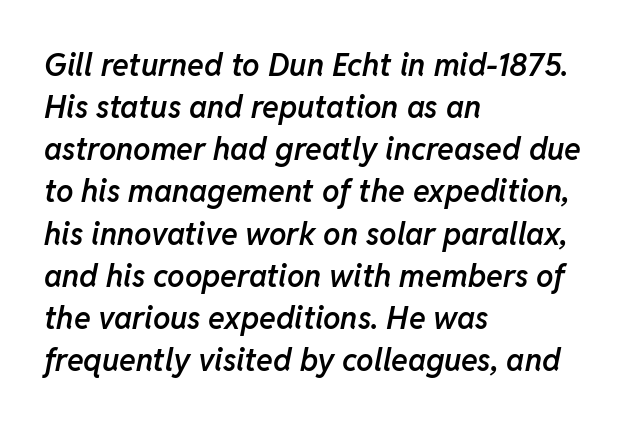
{"italic": "yes", "lean": "right", "slant_degrees": 11, "bold": "semi", "weight": "semibold", "width": "normal", "stroke_contrast": "low", "x_height": "medium", "monospaced": "no", "underline": "no", "align": "left", "line_spacing": "normal", "line_spacing_ratio": 1.36, "letter_spacing": "normal", "letter_spacing_em": 0.0, "glyph_px": 31}
